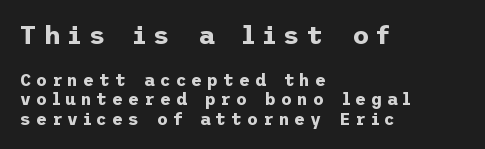
The passage is arranged the way most books set body copy — flush left. This sample uses an upright cut, with every glyph sitting square on the baseline. Anything drawn beneath the words? Only blank space. The emphasis by scale lands on block number one, above. Pretty heavy lettering here — definitely bold. The passage shown has open, widely tracked lettering throughout.
